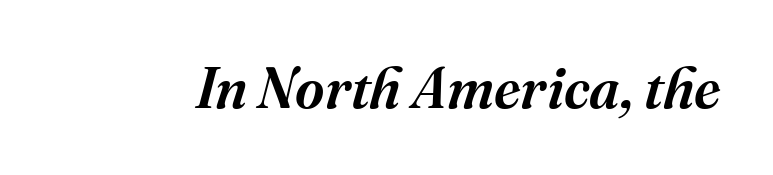
The image shows 57 px serif type, italic (leaning right); set normal letter spacing, not underlined; medium stroke contrast and a medium x-height.
